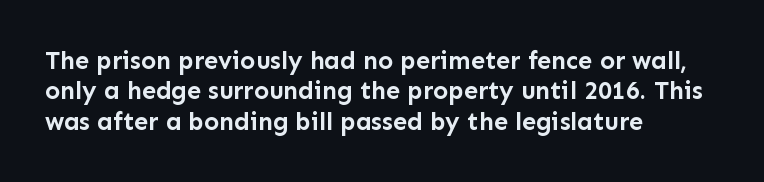
The image shows 25 px bold type, upright; set left-aligned, line spacing 1.22x, normal letter spacing, not underlined.
